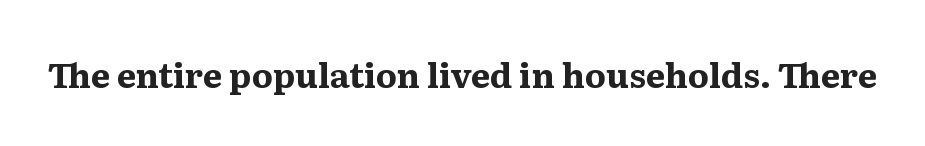
{"serif": "yes", "italic": "no", "bold": "yes", "weight": "bold", "width": "normal", "stroke_contrast": "medium", "x_height": "medium", "monospaced": "no", "underline": "no", "letter_spacing": "normal", "letter_spacing_em": 0.0, "glyph_px": 34}
